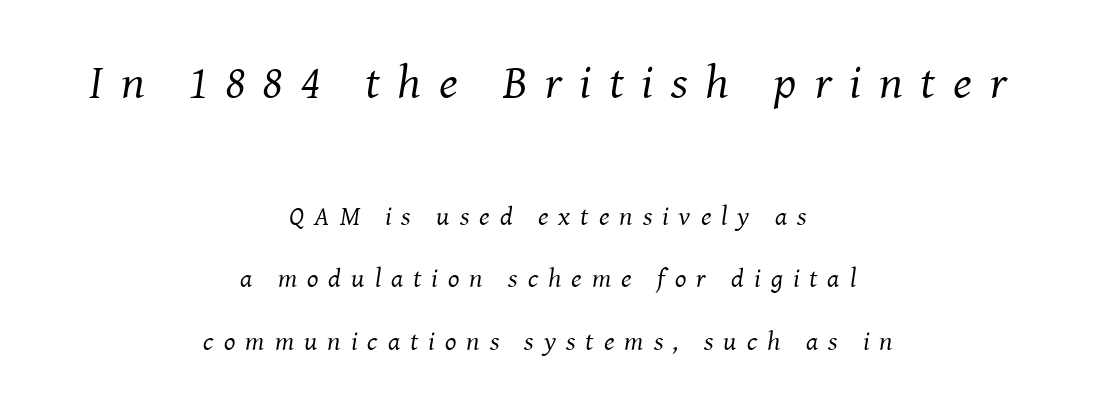
The rendering shows small feet on the letterforms — a serif design. Italic? Definitely — the glyphs are oblique. Horizontally, the lines are justified to the midpoint only. Rule under the text: the space is simply empty.
